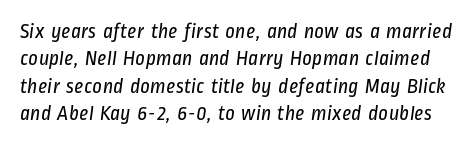
Q: Is the text bold? A: No.
Q: Is the text underlined? A: No.
Q: Is the spacing between letters normal or unusually wide? A: Normal.
Q: Is the spacing between lines tight, normal or loose? A: Normal.
